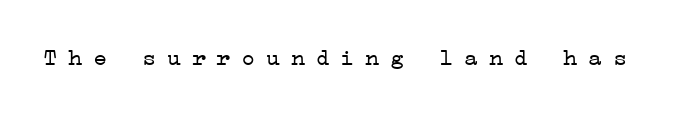
Q: Is the text bold? A: No.
Q: Is the text italic (slanted)? A: No, it is upright.
Q: Is the text underlined? A: No.
Q: Is the spacing between letters normal or unusually wide? A: Unusually wide.
